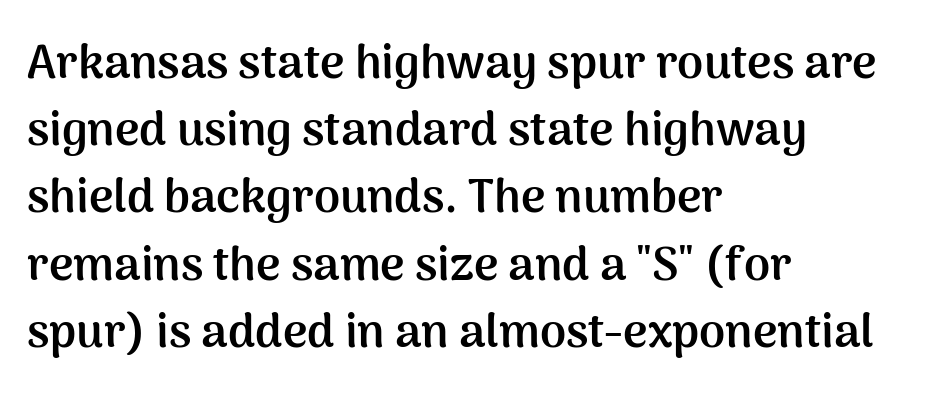
Quick note: not italic, upright. Plenty of ink on the page — the face is bold. The type is set solid horizontally, with unmodified tracking. Unmarked baselines from the first word to the last.
